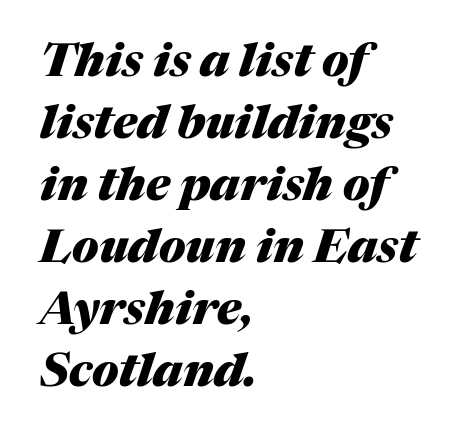
The image shows 46 px heavy type, italic (leaning right); set left-aligned, normal line spacing (1.35x), normal letter spacing, not underlined; medium stroke contrast and a medium x-height.
